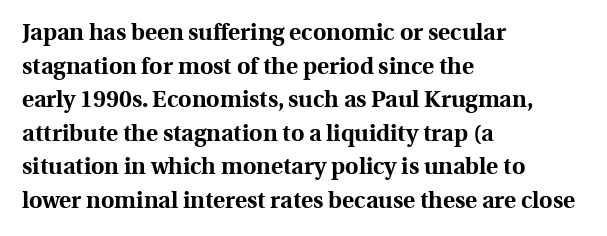
Q: Is the text bold? A: Yes.
Q: Is the text italic (slanted)? A: No, it is upright.
Q: Is the text underlined? A: No.
Q: How is the paragraph aligned? A: Left-aligned.
Q: Is the spacing between letters normal or unusually wide? A: Normal.
Q: Is the spacing between lines tight, normal or loose? A: Normal.
